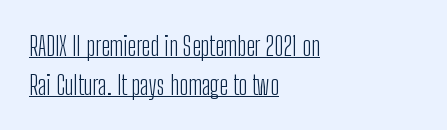
Q: Is the text bold? A: No.
Q: Is the text italic (slanted)? A: No, it is upright.
Q: Is the text underlined? A: Yes.
Q: How is the paragraph aligned? A: Left-aligned.
Q: Is the spacing between letters normal or unusually wide? A: Normal.
Q: Is the spacing between lines tight, normal or loose? A: Normal.
